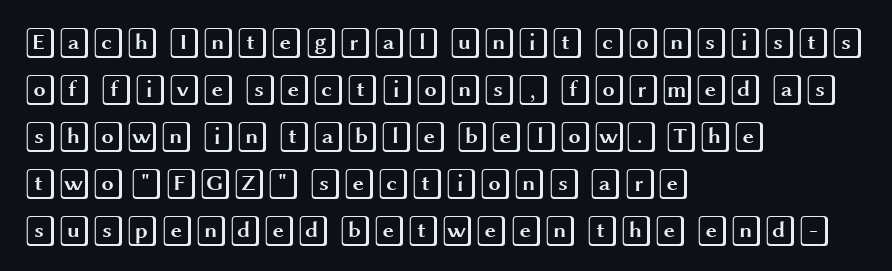
The image shows 31 px wide type, upright; set left-aligned, normal line spacing (1.52x), normal letter spacing, not underlined; a large x-height.
